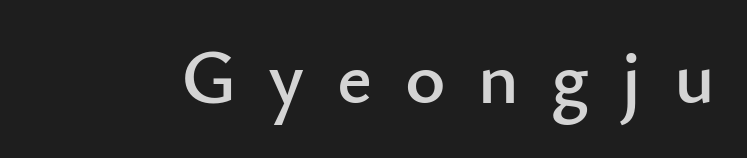
The image shows 77 px sans-serif type, upright; set unusually wide letter spacing (+0.42 em), not underlined; low stroke contrast and a small x-height.
